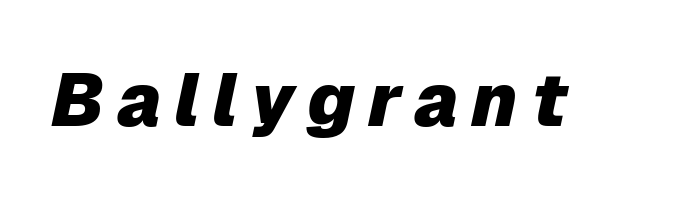
Every character sits at an angle, as italics do. Note the varied advance widths — an 'i' is clearly narrower than an 'm'. Clear beneath every line of the passage. I'd describe the lettering as bold — thick and assertive.
